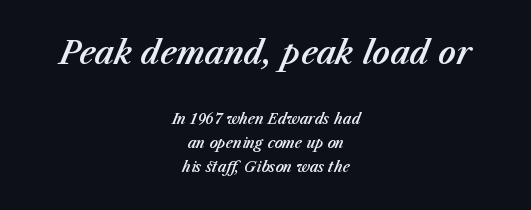
{"italic": "yes", "lean": "right", "slant_degrees": 23, "width": "normal", "stroke_contrast": "medium", "x_height": "medium", "monospaced": "no", "underline": "no", "align": "center", "line_spacing": "normal", "line_spacing_ratio": 1.7, "letter_spacing": "normal", "letter_spacing_em": 0.0, "larger_block": "first", "size_ratio": 2.21, "glyph_px": 31}
